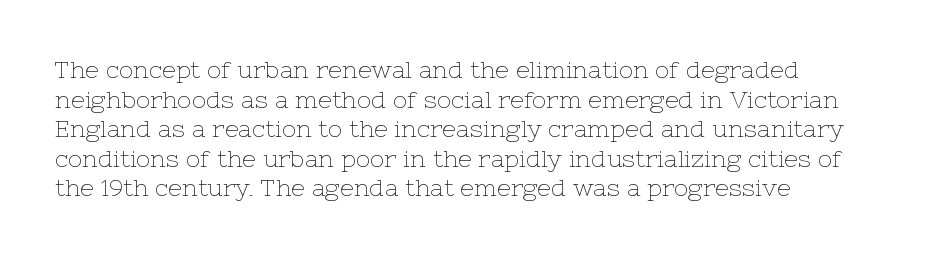
{"italic": "no", "bold": "no", "underline": "no", "align": "left", "line_spacing_ratio": 1.23, "letter_spacing": "normal", "letter_spacing_em": 0.0, "glyph_px": 24}
